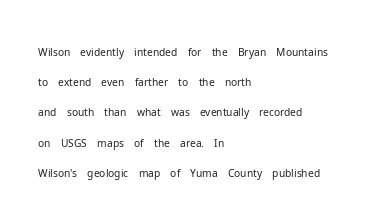
The image shows 21 px text type, upright; set left-aligned, normal line spacing (1.44x), normal letter spacing, not underlined.
